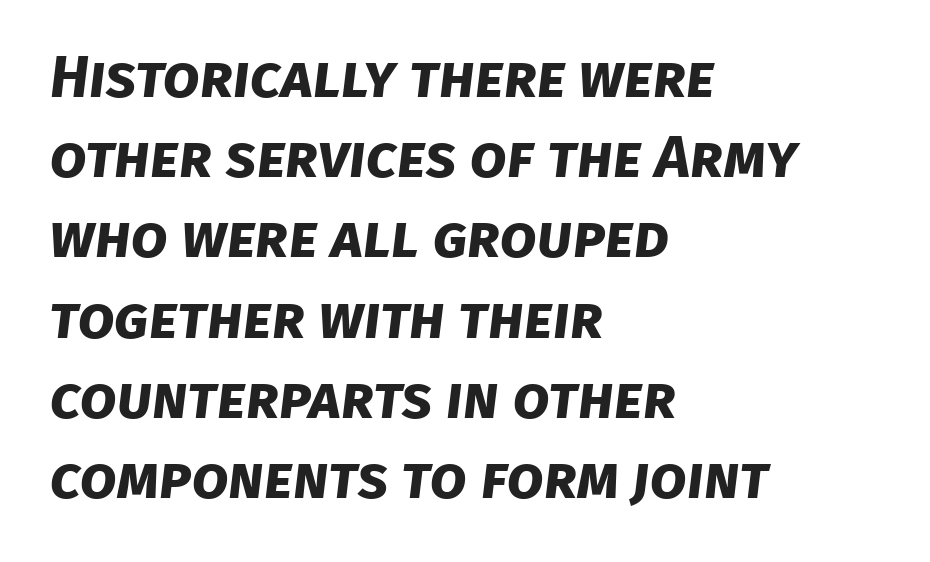
{"serif": "no", "bold": "yes", "weight": "bold", "width": "normal", "stroke_contrast": "low", "x_height": "large", "monospaced": "no", "underline": "no", "align": "left", "line_spacing": "normal", "line_spacing_ratio": 1.36, "letter_spacing": "normal", "letter_spacing_em": 0.0, "glyph_px": 59}
